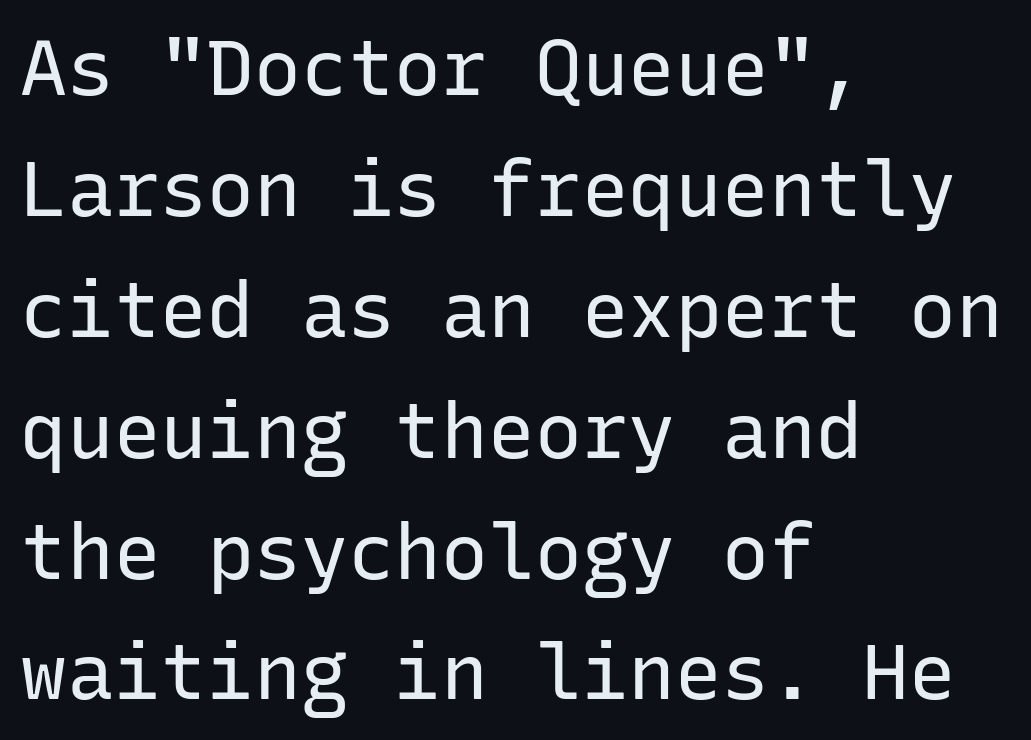
{"serif": "no", "italic": "no", "bold": "no", "weight": "regular", "width": "normal", "stroke_contrast": "low", "x_height": "medium", "monospaced": "yes", "underline": "no", "align": "left", "line_spacing": "normal", "line_spacing_ratio": 1.55, "letter_spacing": "normal", "letter_spacing_em": 0.0, "glyph_px": 78}
